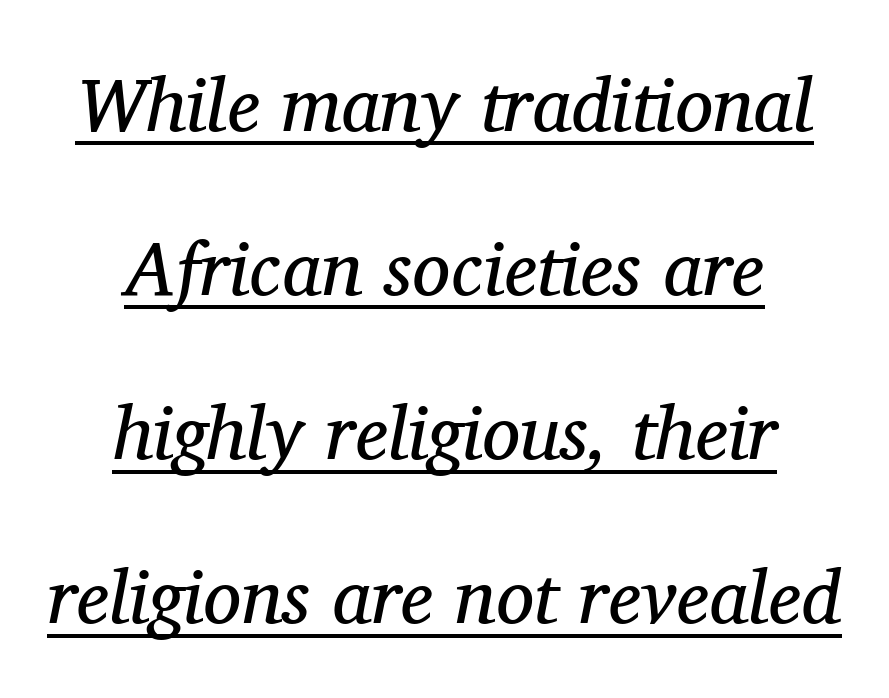
{"serif": "yes", "italic": "yes", "lean": "right", "slant_degrees": 11, "bold": "no", "weight": "regular", "width": "normal", "stroke_contrast": "medium", "x_height": "medium", "monospaced": "no", "underline": "yes", "align": "center", "line_spacing": "loose", "line_spacing_ratio": 2.16, "letter_spacing": "normal", "letter_spacing_em": 0.0, "glyph_px": 76}
